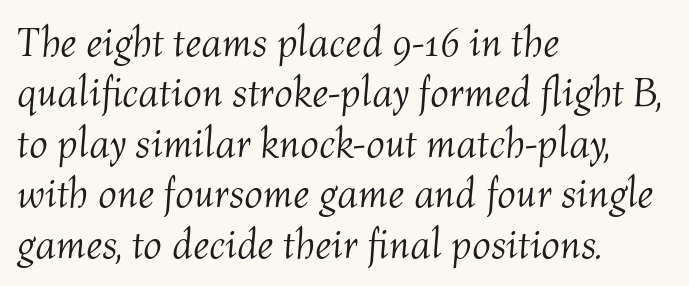
Q: Is the text bold? A: No.
Q: Is the text italic (slanted)? A: Yes, it leans right by about 4 degrees.
Q: Is the text underlined? A: No.
Q: How is the paragraph aligned? A: Left-aligned.
Q: Is the spacing between letters normal or unusually wide? A: Normal.
Q: Width (condensed, normal, or wide)? A: Normal.
Q: Stroke contrast? A: Medium.
Q: x-height? A: Medium.
Q: Monospaced? A: No.
